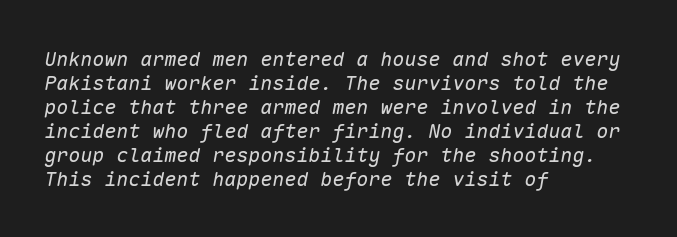
{"italic": "yes", "lean": "right", "slant_degrees": 10, "bold": "no", "underline": "no", "align": "left", "line_spacing_ratio": 1.2, "letter_spacing": "normal", "letter_spacing_em": 0.0, "glyph_px": 20}
